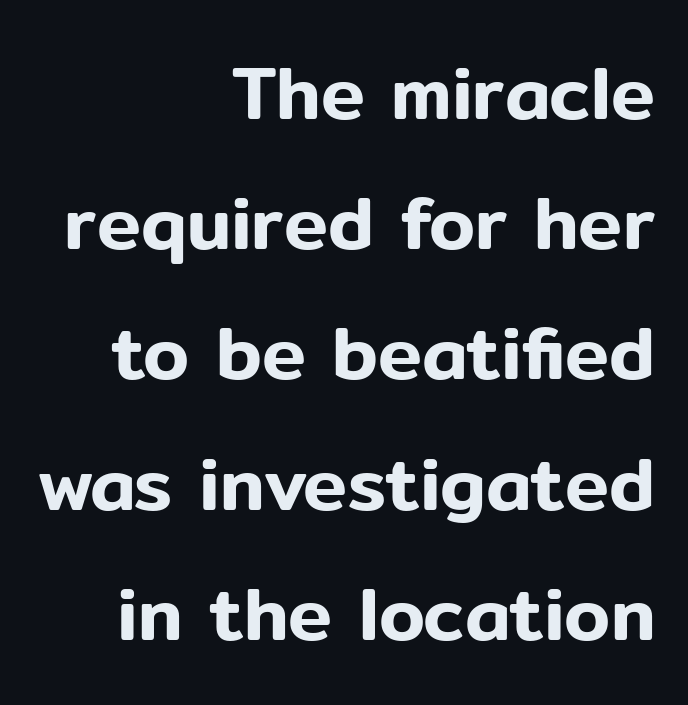
The glyphs in this specimen are sans serif. The letters advance in unequal steps, a hallmark of proportional type. In terms of letterspacing, this is plain default setting. Vertical strokes here are truly vertical.
